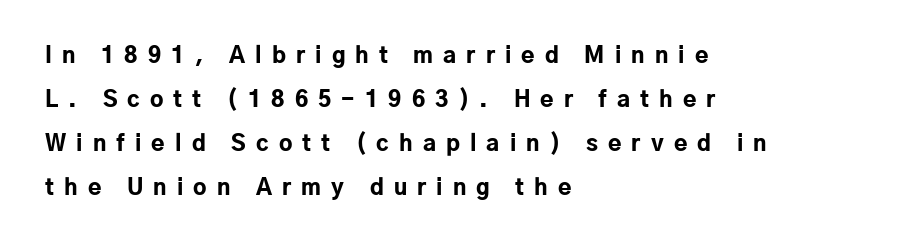
{"italic": "no", "bold": "yes", "underline": "no", "align": "left", "line_spacing": "loose", "line_spacing_ratio": 2.0, "letter_spacing": "wide", "letter_spacing_em": 0.46, "glyph_px": 22}
